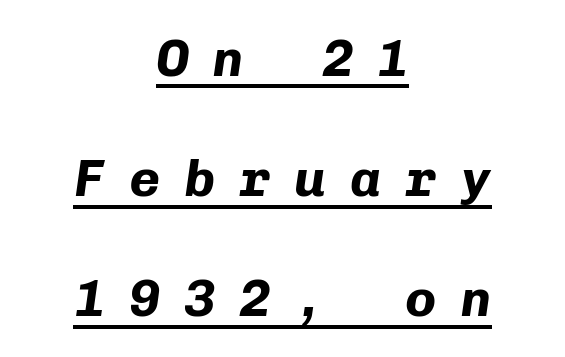
The image shows 52 px bold type, italic (leaning right), monospaced; set centered, loose line spacing (2.31x), unusually wide letter spacing (+0.46 em), underlined; low stroke contrast and a medium x-height.
